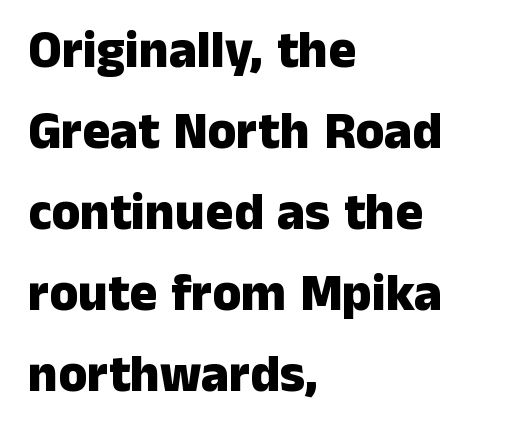
{"serif": "no", "italic": "no", "bold": "yes", "weight": "heavy", "width": "normal", "stroke_contrast": "low", "x_height": "medium", "monospaced": "no", "underline": "no", "align": "left", "line_spacing": "normal", "line_spacing_ratio": 1.56, "letter_spacing": "normal", "letter_spacing_em": 0.0, "glyph_px": 52}
